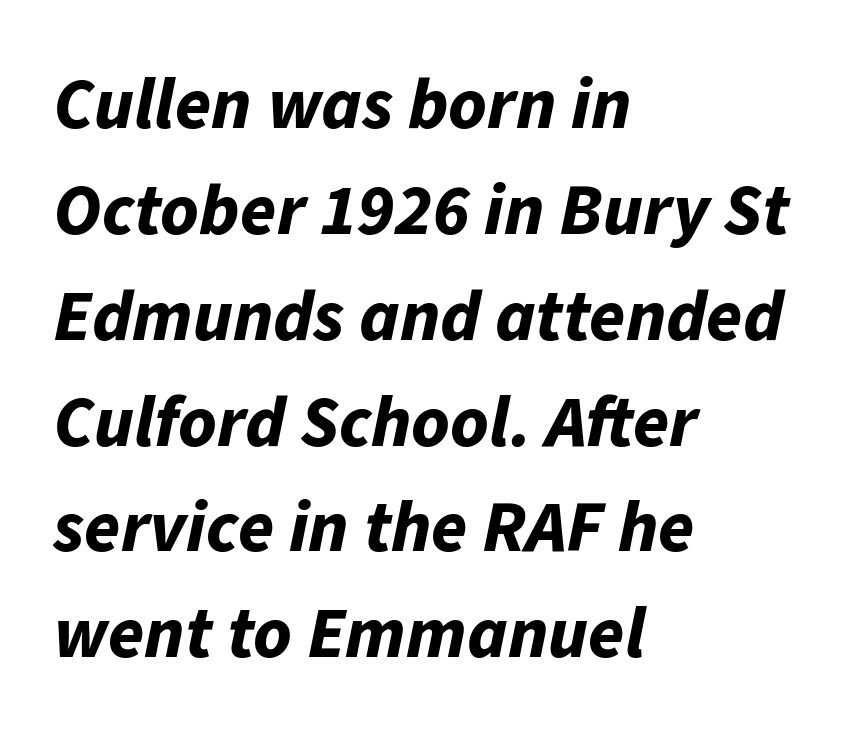
The strip under each line holds only bare page. The typography opts for an oblique posture over an upright one. A full-strength bold gives these letters their thick strokes. Horizontal alignment here is leftward, the default for most running prose. Proportional: the letters do not fall into vertical columns.
